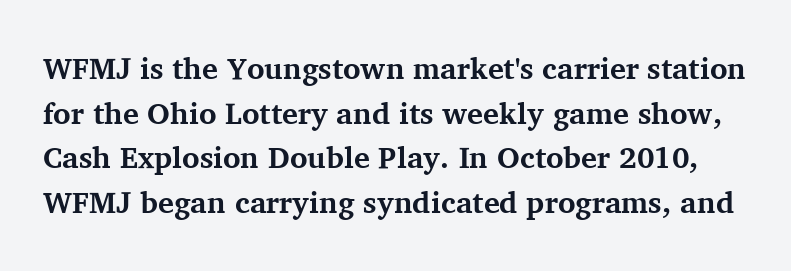
{"serif": "yes", "italic": "no", "bold": "yes", "weight": "bold", "width": "normal", "stroke_contrast": "medium", "x_height": "medium", "monospaced": "no", "underline": "no", "line_spacing": "normal", "line_spacing_ratio": 1.49, "letter_spacing": "normal", "letter_spacing_em": 0.0, "glyph_px": 30}
